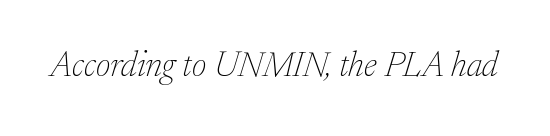
Q: Is the text bold? A: No.
Q: Is the text italic (slanted)? A: Yes, it leans right by about 17 degrees.
Q: Is the typeface a serif or a sans-serif typeface? A: Serif.
Q: Is the text underlined? A: No.
Q: Is the spacing between letters normal or unusually wide? A: Normal.
Q: Width (condensed, normal, or wide)? A: Normal.
Q: Stroke contrast? A: Low.
Q: x-height? A: Medium.
Q: Monospaced? A: No.
